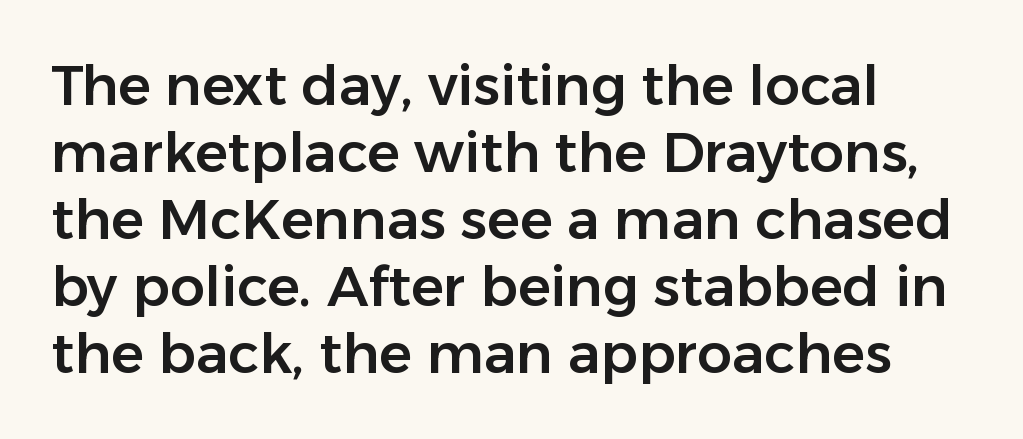
The image shows 55 px sans-serif type, upright; set left-aligned, line spacing 1.22x, normal letter spacing, not underlined; low stroke contrast and a medium x-height.
